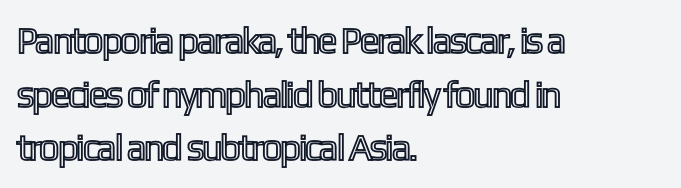
The text block is weighted toward the left margin, trailing off unevenly rightward. Think of a printed novel: that variable character pitch is what you see here. Summary of vertical rhythm: regular, with standard interline spacing. This sample uses plain, unmodified letter spacing.
